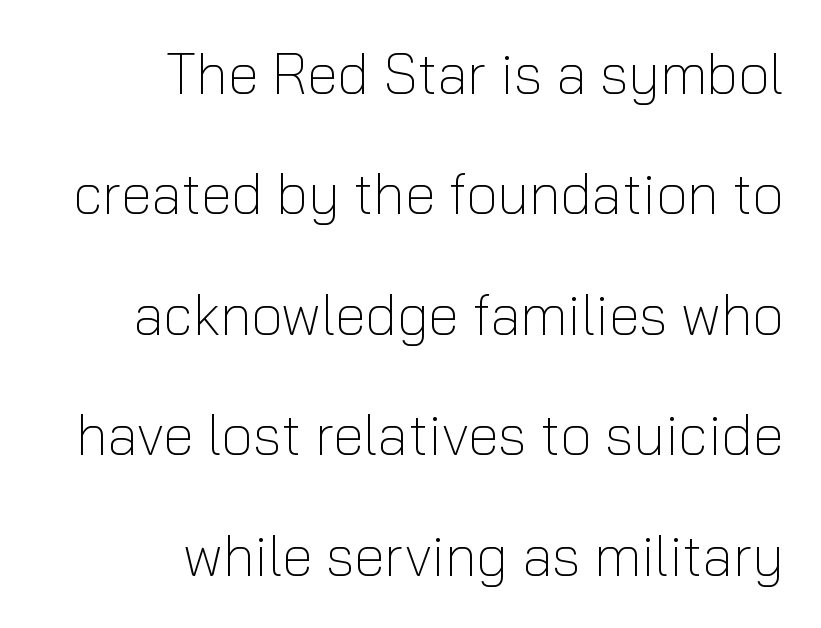
{"serif": "no", "italic": "no", "bold": "no", "weight": "light", "width": "normal", "stroke_contrast": "low", "x_height": "medium", "monospaced": "no", "underline": "no", "align": "right", "line_spacing": "loose", "line_spacing_ratio": 2.15, "letter_spacing": "normal", "letter_spacing_em": 0.0, "glyph_px": 56}
